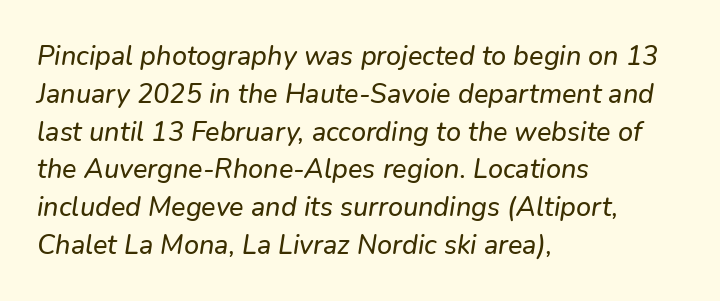
Style check: oblique. Tracking here is standard; glyphs follow each other at the usual distance. A bare baseline throughout the passage. Teacher's note: observe the even left margin — that is flush-left alignment. Interline gaps are of average width in this sample.
